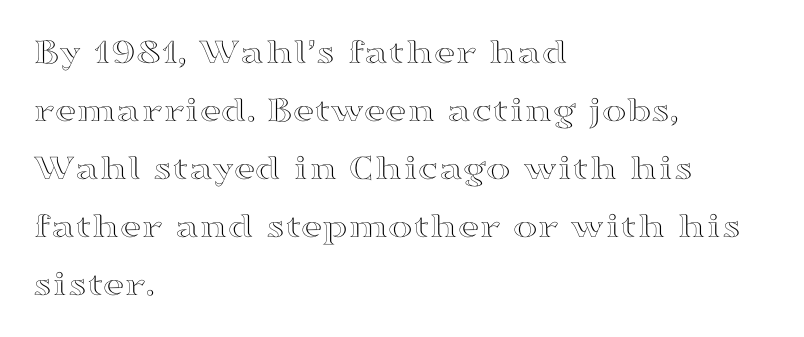
The image shows 37 px wide type, upright; set left-aligned, normal line spacing (1.57x), normal letter spacing, not underlined; a medium x-height.
